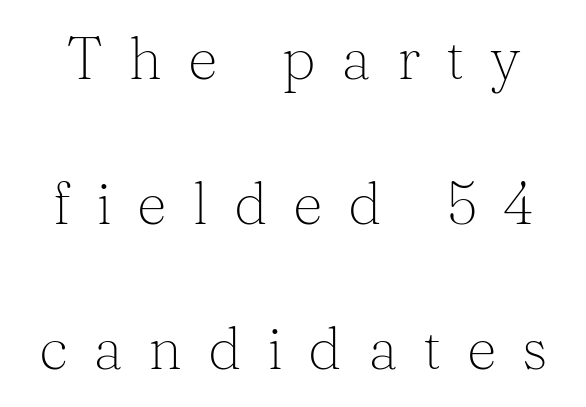
{"serif": "yes", "italic": "no", "bold": "no", "weight": "light", "width": "normal", "stroke_contrast": "medium", "x_height": "medium", "monospaced": "no", "underline": "no", "line_spacing": "loose", "line_spacing_ratio": 2.46, "letter_spacing": "wide", "letter_spacing_em": 0.43, "glyph_px": 59}
